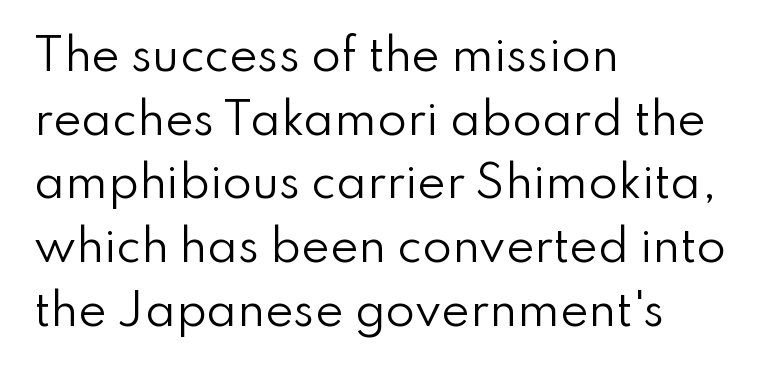
The typography opts for an upright posture over an oblique one. The strip under each line holds only bare page. Successive baselines arrive at the customary interval. The glyphs in this specimen are sans serif. In CSS terms this would be text-align: left. Compared with typical body copy, the letter spacing here is the same.
